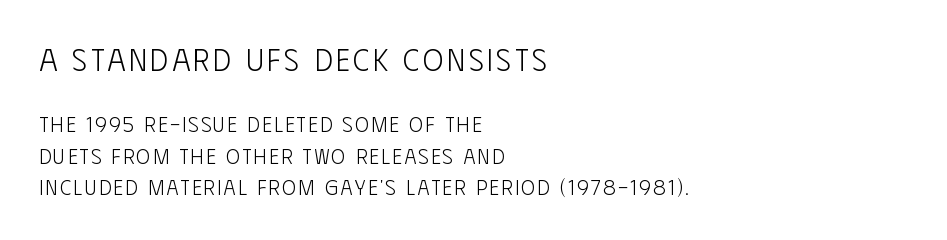
{"serif": "no", "italic": "no", "bold": "no", "weight": "light", "width": "condensed", "stroke_contrast": "low", "x_height": "large", "monospaced": "no", "underline": "no", "align": "left", "line_spacing": "normal", "line_spacing_ratio": 1.5, "larger_block": "first", "size_ratio": 1.48, "glyph_px": 31}
